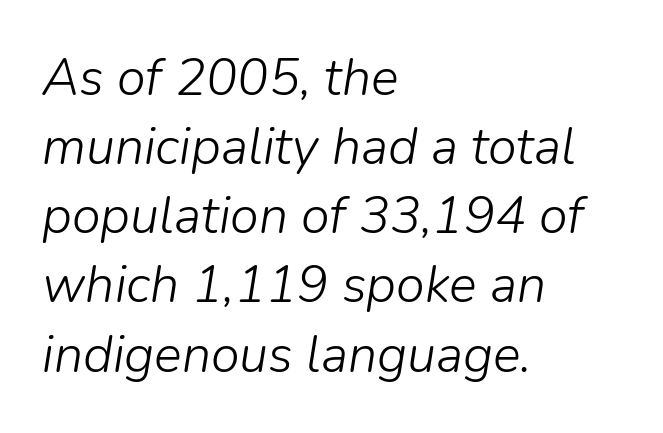
The image shows 52 px light type, italic (leaning right); set left-aligned, normal line spacing (1.33x), normal letter spacing, not underlined; low stroke contrast and a medium x-height.
